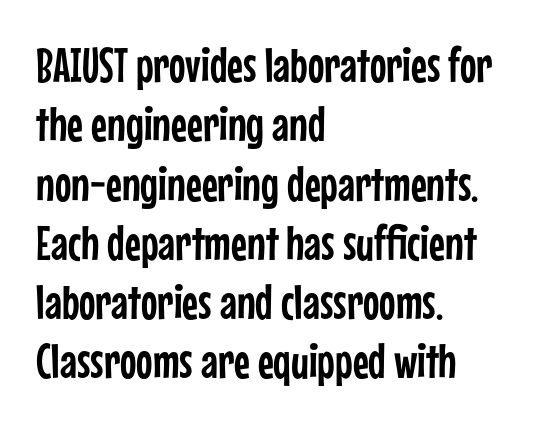
{"serif": "no", "italic": "no", "width": "condensed", "stroke_contrast": "low", "x_height": "medium", "monospaced": "no", "underline": "no", "align": "left", "line_spacing_ratio": 1.21, "letter_spacing": "normal", "letter_spacing_em": 0.0, "glyph_px": 49}
